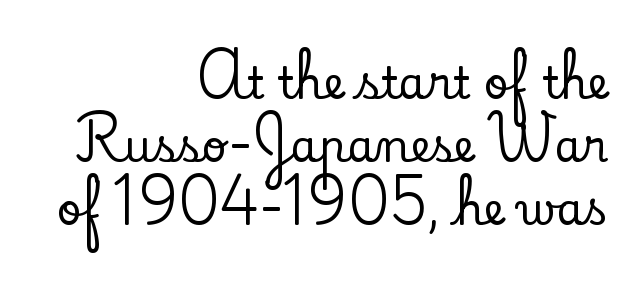
{"serif": "yes", "italic": "no", "width": "normal", "stroke_contrast": "low", "x_height": "small", "monospaced": "no", "underline": "no", "align": "right", "line_spacing": "normal", "line_spacing_ratio": 1.43, "letter_spacing": "normal", "letter_spacing_em": 0.0, "glyph_px": 44}
